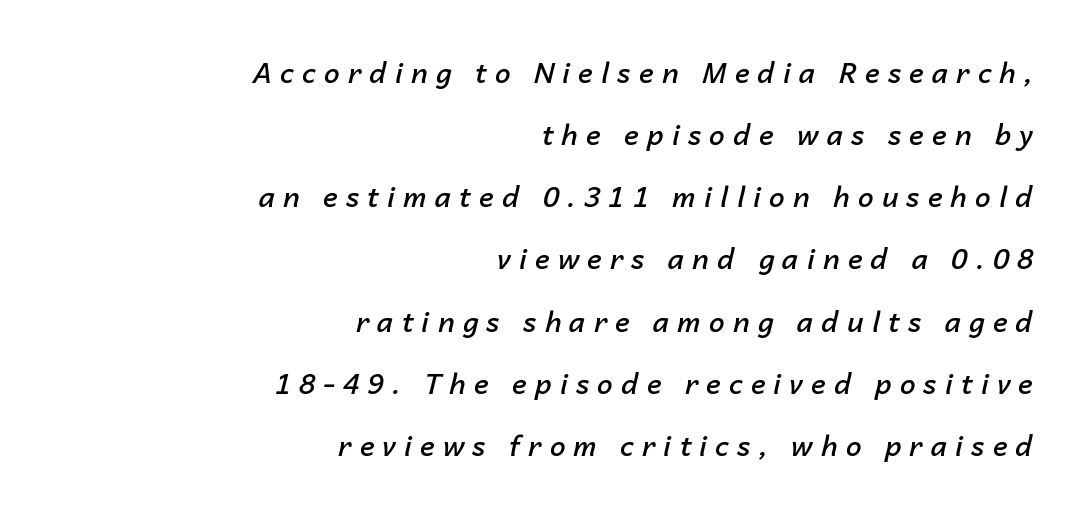
Strokes here are thickened, but only to semibold level. Whoever set this chose breathing room over compactness in the vertical rhythm. The face used here has a pronounced slope to its letters. Honestly, the letter spacing is so wide it's the main thing you notice. The face used here is proportionally spaced, like ordinary book or web type. These lines are set flush right with a ragged left edge.
